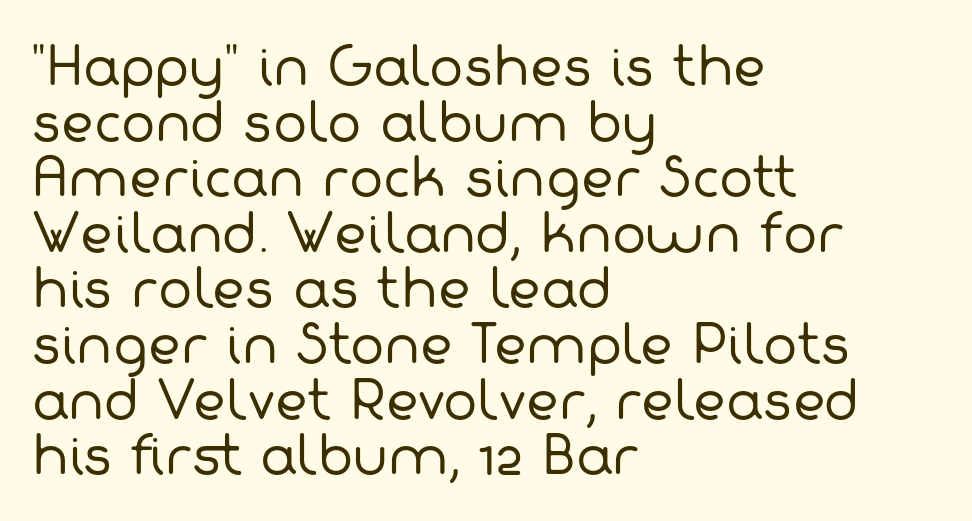
Very little white space separates one row of letters from the next. The zone under the glyphs is completely vacant. Reading down the block, your eye returns to a fixed left position each line. Each letter's strokes conclude bluntly, with no projecting serifs. Glyph-to-glyph distance matches everyday printed text. Counters stay open thanks to moderate or lighter strokes.
